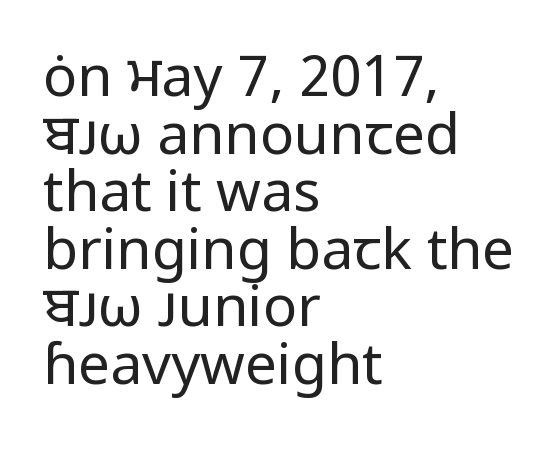
Q: Is the text bold? A: No.
Q: Is the text italic (slanted)? A: No, it is upright.
Q: Is the typeface a serif or a sans-serif typeface? A: Sans-serif.
Q: Is the text underlined? A: No.
Q: How is the paragraph aligned? A: Left-aligned.
Q: Is the spacing between letters normal or unusually wide? A: Normal.
Q: Is the spacing between lines tight, normal or loose? A: Tight.
Q: Width (condensed, normal, or wide)? A: Normal.
Q: Stroke contrast? A: Low.
Q: x-height? A: Medium.
Q: Monospaced? A: No.
